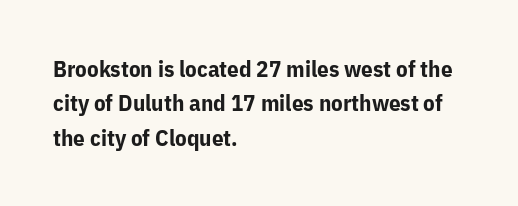
The image shows 23 px bold type, upright; set left-aligned, normal line spacing (1.5x), normal letter spacing, not underlined.
